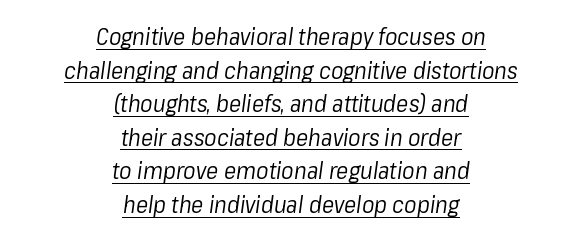
{"italic": "yes", "lean": "right", "slant_degrees": 8, "bold": "no", "underline": "yes", "align": "center", "line_spacing": "normal", "line_spacing_ratio": 1.46, "letter_spacing": "normal", "letter_spacing_em": 0.0, "glyph_px": 23}
